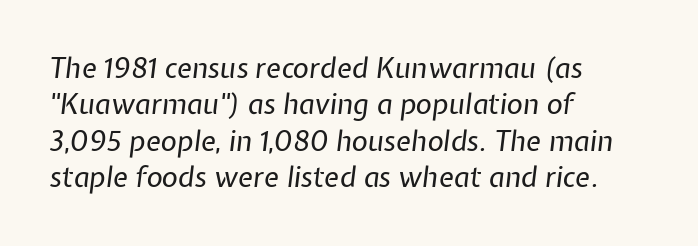
{"italic": "yes", "lean": "right", "slant_degrees": 7, "bold": "no", "weight": "regular", "width": "normal", "stroke_contrast": "low", "x_height": "medium", "monospaced": "no", "underline": "no", "align": "left", "line_spacing": "normal", "line_spacing_ratio": 1.3, "letter_spacing": "normal", "letter_spacing_em": 0.0, "glyph_px": 28}
